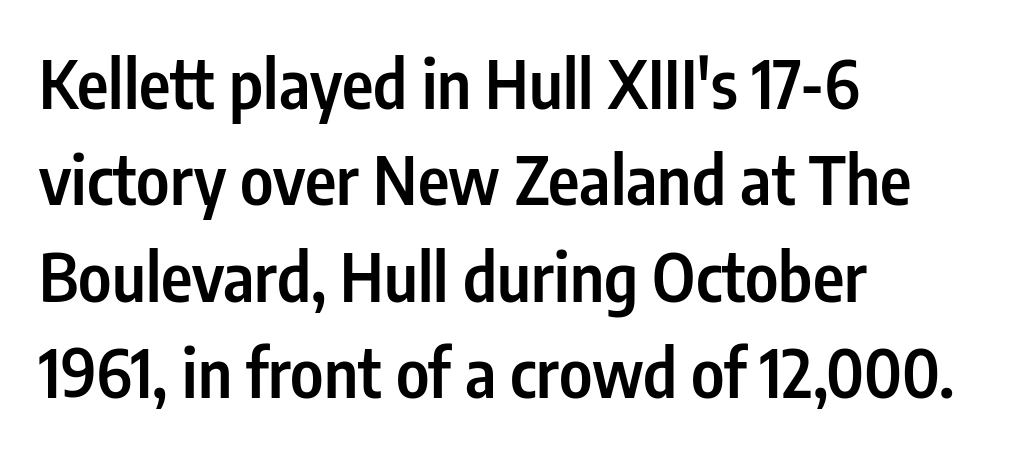
The image shows 67 px semibold, condensed sans-serif type, upright; set left-aligned, normal line spacing (1.44x), normal letter spacing, not underlined; low stroke contrast and a medium x-height.
